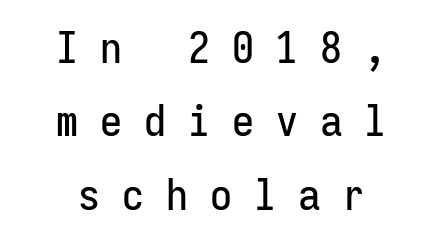
The image shows 44 px condensed sans-serif type, upright, monospaced; set centered, normal line spacing (1.67x), unusually wide letter spacing (+0.5 em), not underlined; low stroke contrast and a medium x-height.
